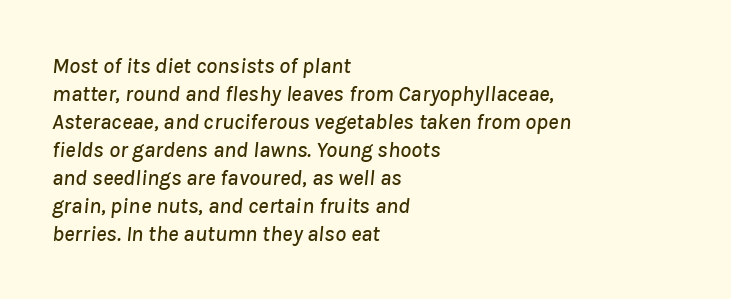
Q: Is the text italic (slanted)? A: Yes, it leans right by about 8 degrees.
Q: Is the text underlined? A: No.
Q: How is the paragraph aligned? A: Left-aligned.
Q: Is the spacing between letters normal or unusually wide? A: Normal.
Q: Is the spacing between lines tight, normal or loose? A: Normal.
